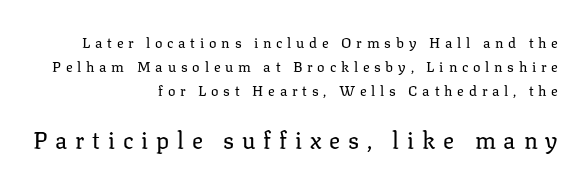
The image shows 23 px text type, upright; set right-aligned, line spacing 1.71x, unusually wide letter spacing (+0.34 em), not underlined; the second (bottom) block is 1.64x larger.
